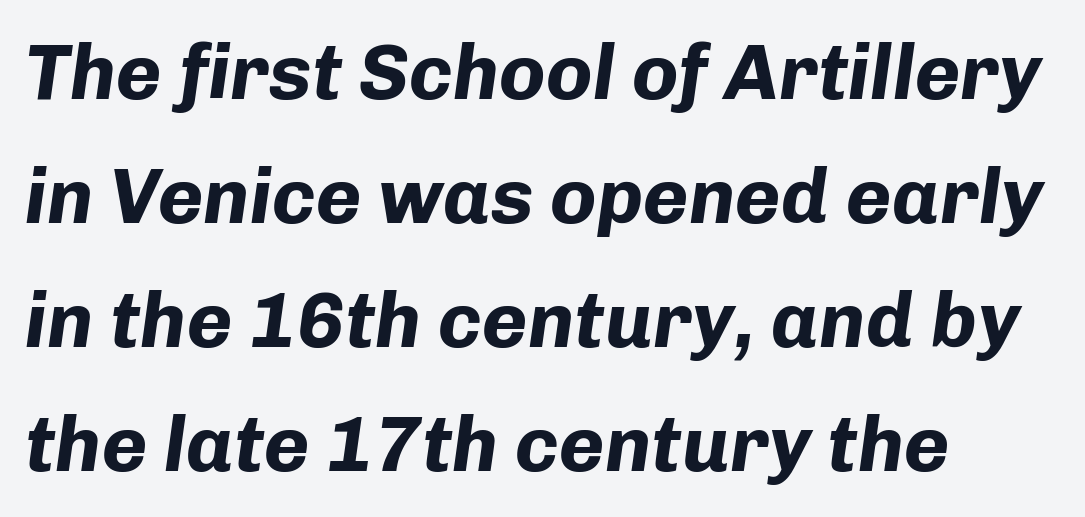
Q: Is the text bold? A: Yes.
Q: Is the text italic (slanted)? A: Yes, it leans right by about 8 degrees.
Q: Is the text underlined? A: No.
Q: How is the paragraph aligned? A: Left-aligned.
Q: Is the spacing between letters normal or unusually wide? A: Normal.
Q: Is the spacing between lines tight, normal or loose? A: Normal.
Q: Width (condensed, normal, or wide)? A: Normal.
Q: Stroke contrast? A: Low.
Q: x-height? A: Medium.
Q: Monospaced? A: No.
